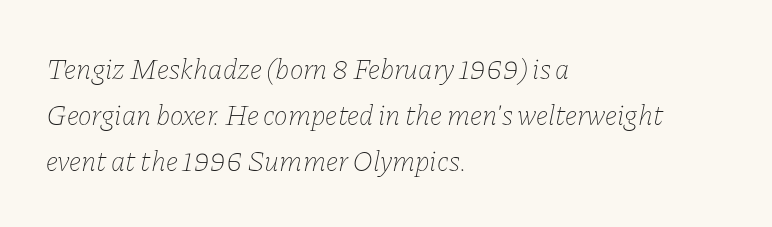
The paragraph has a hard left edge and a soft right edge. The block of text has a typical density, with ordinary space between rows. Check the space under the baseline: it is left empty. Compared with typical body copy, the letter spacing here is the same.
